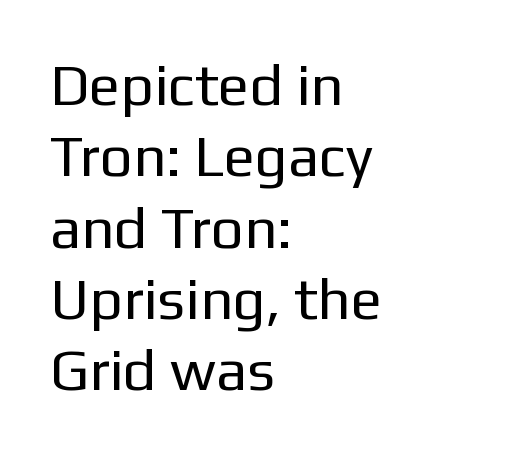
The space beneath each line is pristine and unruled. This is sans-serif lettering, the kind often seen on screens and signage. Designer's note — italics off, roman on. The letterforms sit at book weight or below. The type is set solid horizontally, with unmodified tracking.
